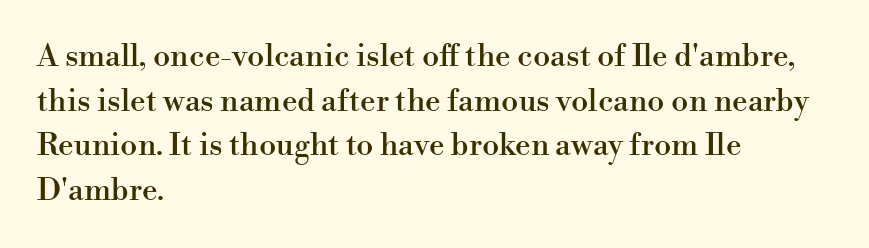
Q: Is the text italic (slanted)? A: No, it is upright.
Q: Is the typeface a serif or a sans-serif typeface? A: Serif.
Q: Is the text underlined? A: No.
Q: How is the paragraph aligned? A: Left-aligned.
Q: Is the spacing between letters normal or unusually wide? A: Normal.
Q: Is the spacing between lines tight, normal or loose? A: Normal.
Q: Width (condensed, normal, or wide)? A: Normal.
Q: Stroke contrast? A: High.
Q: x-height? A: Small.
Q: Monospaced? A: No.
